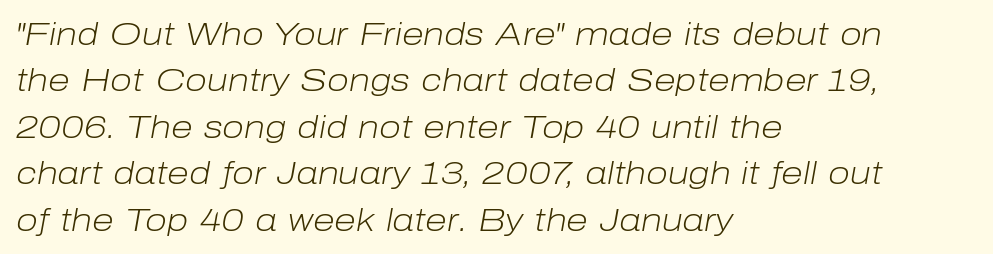
The image shows 32 px light type, italic (leaning right); set left-aligned, normal line spacing (1.45x), normal letter spacing, not underlined; low stroke contrast and a medium x-height.
